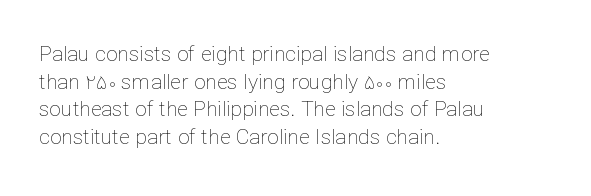
{"italic": "no", "bold": "no", "underline": "no", "align": "left", "line_spacing": "normal", "line_spacing_ratio": 1.32, "letter_spacing": "normal", "letter_spacing_em": 0.0, "glyph_px": 21}
